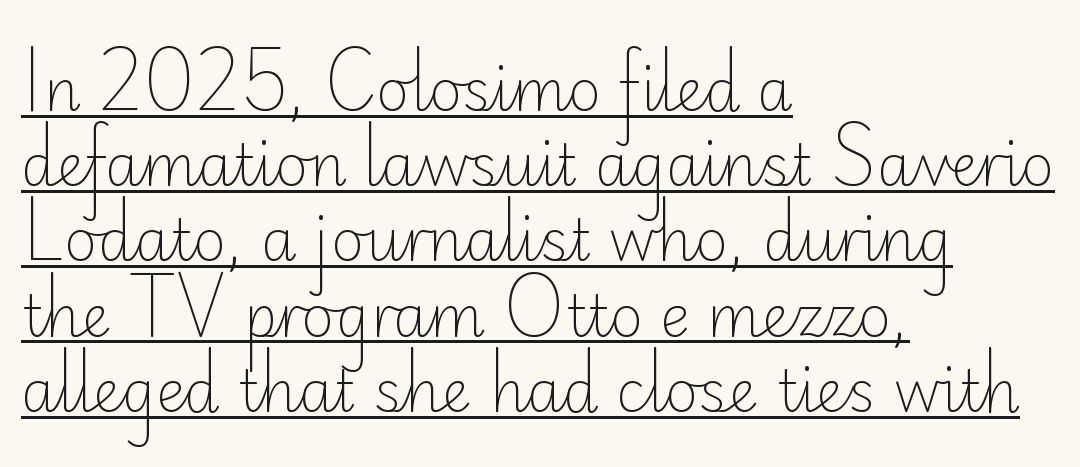
Q: Is the text bold? A: No.
Q: Is the text italic (slanted)? A: No, it is upright.
Q: Is the typeface a serif or a sans-serif typeface? A: Sans-serif.
Q: Is the text underlined? A: Yes.
Q: How is the paragraph aligned? A: Left-aligned.
Q: Is the spacing between letters normal or unusually wide? A: Normal.
Q: Is the spacing between lines tight, normal or loose? A: Normal.
Q: Width (condensed, normal, or wide)? A: Normal.
Q: Stroke contrast? A: Low.
Q: x-height? A: Small.
Q: Monospaced? A: No.
